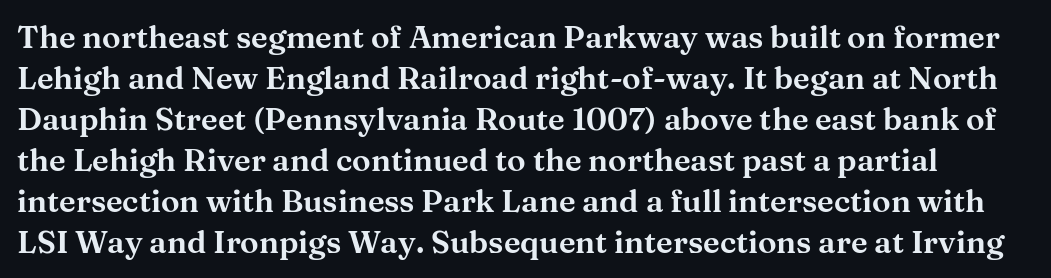
Q: Is the text italic (slanted)? A: No, it is upright.
Q: Is the typeface a serif or a sans-serif typeface? A: Serif.
Q: Is the text underlined? A: No.
Q: Is the spacing between letters normal or unusually wide? A: Normal.
Q: Is the spacing between lines tight, normal or loose? A: Normal.
Q: Width (condensed, normal, or wide)? A: Wide.
Q: Stroke contrast? A: Medium.
Q: x-height? A: Medium.
Q: Monospaced? A: No.
